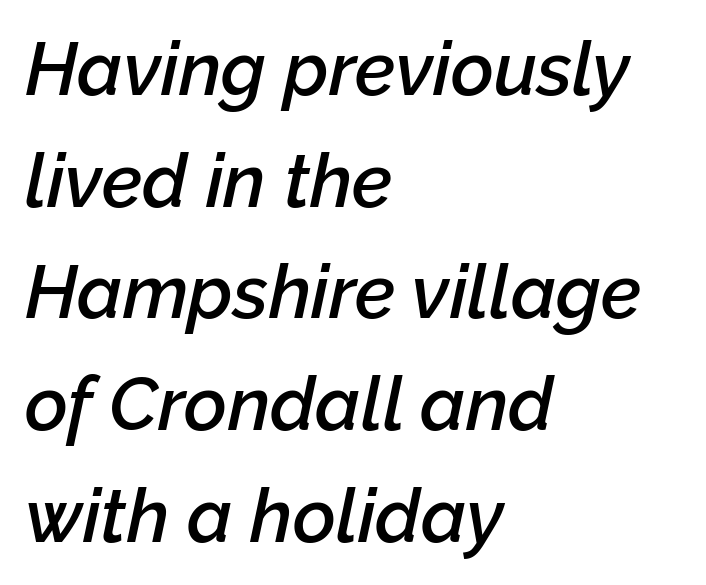
The image shows 74 px semibold type, italic (leaning right); set left-aligned, normal line spacing (1.51x), normal letter spacing, not underlined; low stroke contrast and a medium x-height.
